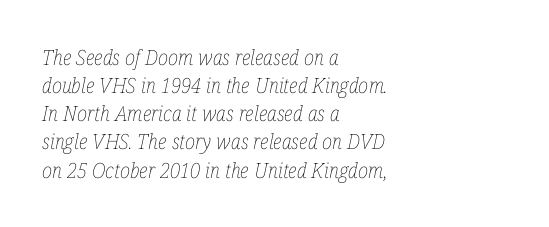
On a weight scale, this lands at 450 or below. The words here are not underlined. Line spacing here is normal. Slanted lettering throughout. In terms of letterspacing, this is plain default setting.
